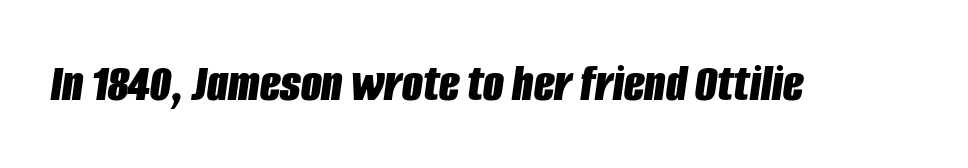
Q: Is the text bold? A: Yes.
Q: Is the text italic (slanted)? A: Yes, it leans right by about 8 degrees.
Q: Is the text underlined? A: No.
Q: Is the spacing between letters normal or unusually wide? A: Normal.
Q: Width (condensed, normal, or wide)? A: Condensed.
Q: Stroke contrast? A: Low.
Q: x-height? A: Large.
Q: Monospaced? A: No.
